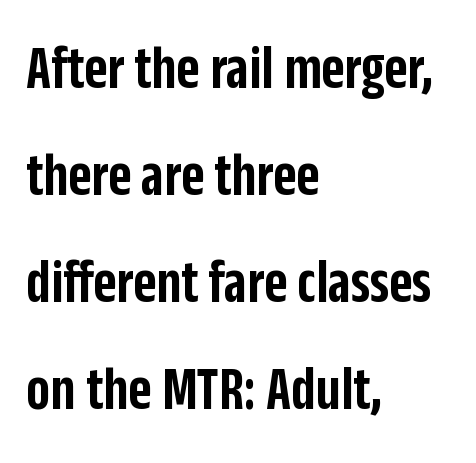
The image shows 63 px semibold, condensed sans-serif type, upright; set left-aligned, normal line spacing (1.7x), normal letter spacing, not underlined; low stroke contrast and a large x-height.
